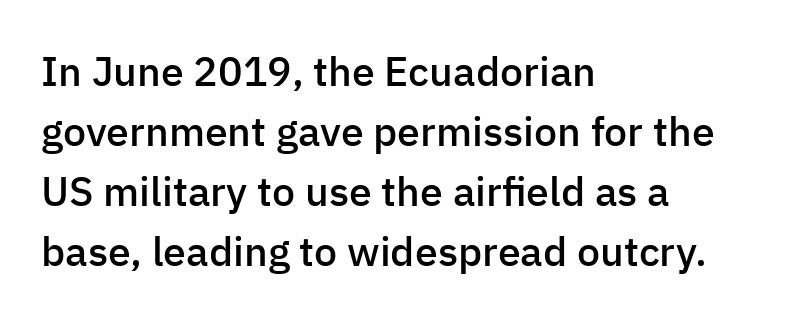
{"serif": "no", "italic": "no", "bold": "semi", "weight": "semibold", "width": "normal", "stroke_contrast": "low", "x_height": "medium", "monospaced": "no", "underline": "no", "align": "left", "line_spacing": "normal", "line_spacing_ratio": 1.46, "letter_spacing": "normal", "letter_spacing_em": 0.0, "glyph_px": 41}
